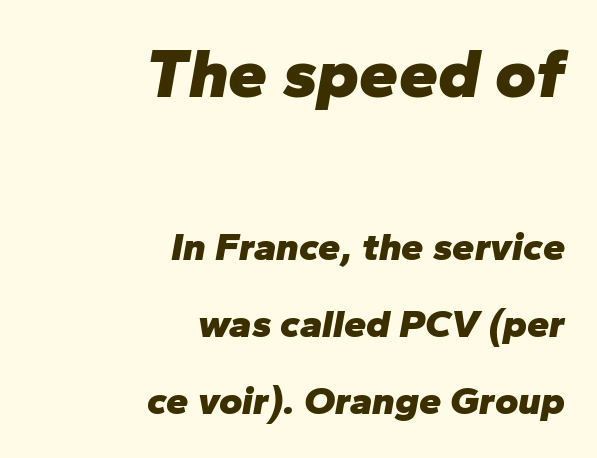
The image shows 70 px heavy type, italic (leaning right); set right-aligned, loose line spacing (1.93x), normal letter spacing, not underlined; the first (top) block is 1.75x larger; low stroke contrast and a medium x-height.
